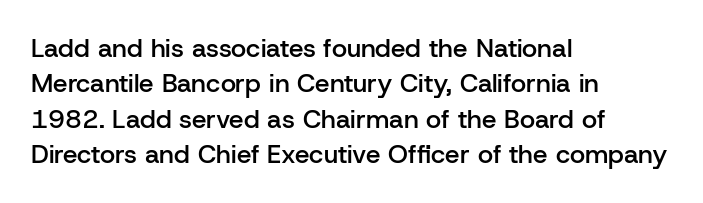
Quick note: underline off. Is the letter spacing exaggerated? No — it looks like the ordinary default. Each new line begins a customary step beneath the previous one. Its strokes are somewhat broadened, the hallmark of semibold type.
